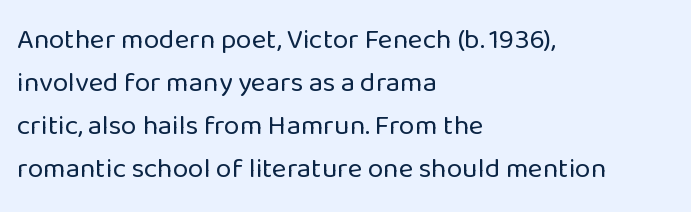
Is this a fixed-width face? No — the glyphs have proportional, varying widths. The specimen reads as upright at a glance. Notice how descenders clear the ascenders below comfortably — that's standard leading. The rendering anchors every line to the left-hand side. The letters look calm and open, with moderate or lighter stems. This rendering employs a face without finishing strokes, i.e., a sans-serif.
